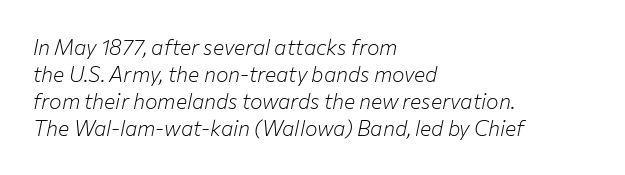
Students, note that the glyphs here touch the page at normal intervals. Reading down the block, your eye returns to a fixed left position each line. How would I describe the line gaps? Plain and ordinary. The specimen reads as italic at a glance. No extra ink here — the face is not bold. This rendering features lettering with no underline.
